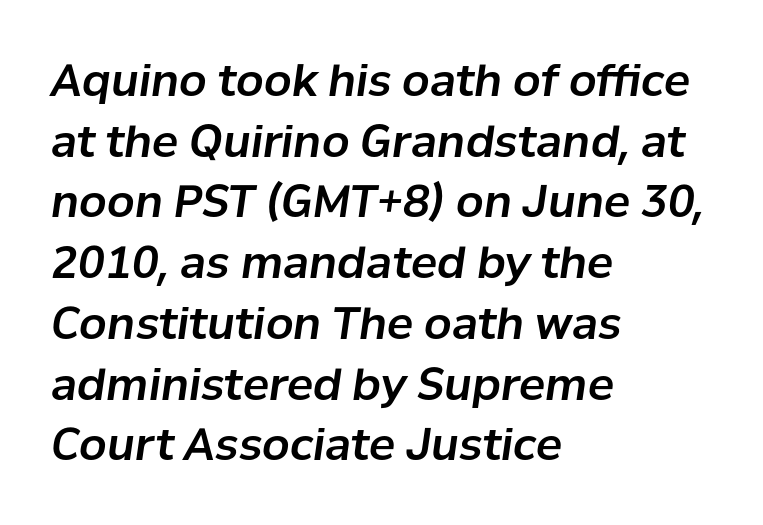
The image shows 44 px text type, italic (leaning right); set left-aligned, normal line spacing (1.38x), normal letter spacing, not underlined; low stroke contrast and a medium x-height.
